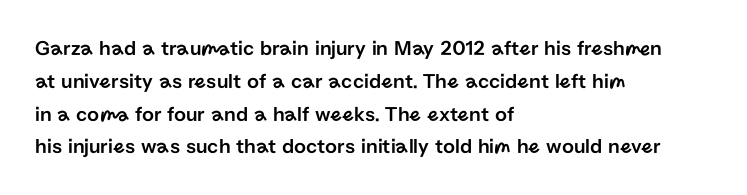
The image shows 21 px text type, upright; set left-aligned, normal line spacing (1.56x), normal letter spacing, not underlined.
